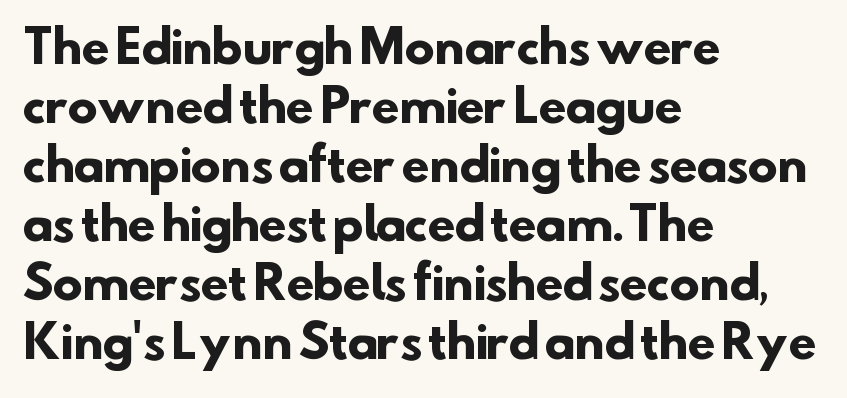
The image shows 45 px heavy sans-serif type; set left-aligned, normal line spacing (1.31x), normal letter spacing, not underlined; low stroke contrast and a small x-height.
